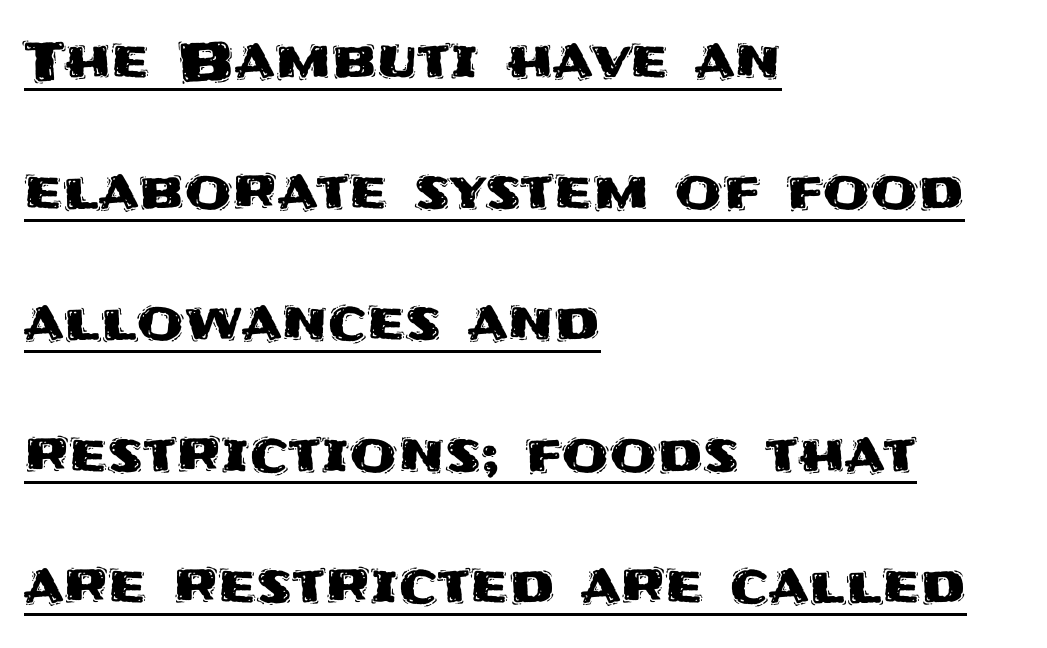
Here the designer chose a conventional face with non-uniform glyph widths. The space between consecutive lines is lavish. Font category for this specimen: sans-serif. Each word holds together tightly as a unit, with standard inter-letter gaps. The lettering stays uniformly vertical, giving the passage a roman look.
